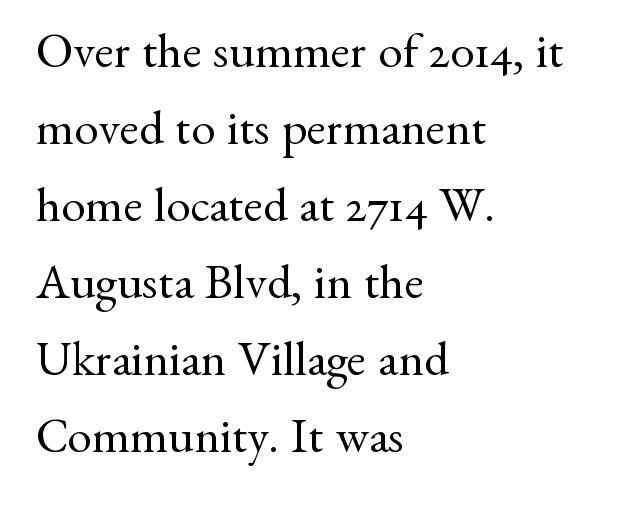
The image shows 49 px regular-weight serif type, upright; set left-aligned, normal line spacing (1.57x), normal letter spacing, not underlined; medium stroke contrast and a small x-height.
